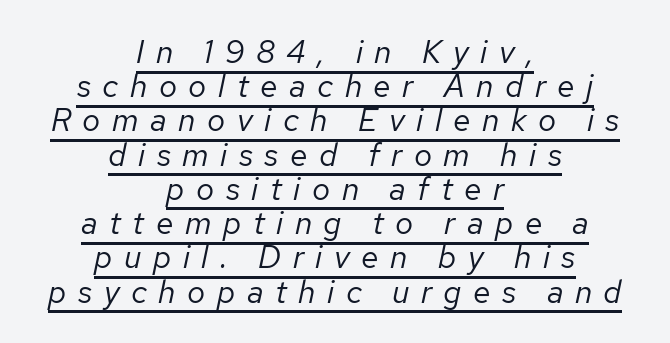
Q: Is the text bold? A: No.
Q: Is the text italic (slanted)? A: Yes, it leans right by about 12 degrees.
Q: Is the text underlined? A: Yes.
Q: How is the paragraph aligned? A: Centered.
Q: Is the spacing between letters normal or unusually wide? A: Unusually wide.
Q: Is the spacing between lines tight, normal or loose? A: Tight.
Q: Width (condensed, normal, or wide)? A: Normal.
Q: Stroke contrast? A: Low.
Q: x-height? A: Medium.
Q: Monospaced? A: No.
